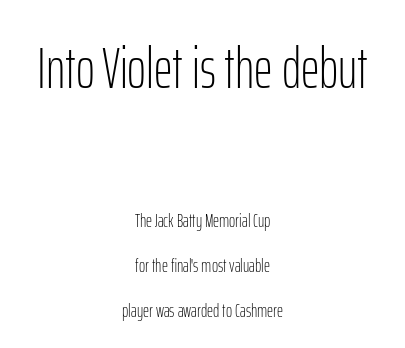
Q: Is the text bold? A: No.
Q: Is the text italic (slanted)? A: No, it is upright.
Q: Is the typeface a serif or a sans-serif typeface? A: Sans-serif.
Q: Is the text underlined? A: No.
Q: How is the paragraph aligned? A: Centered.
Q: Is the spacing between letters normal or unusually wide? A: Normal.
Q: Is the spacing between lines tight, normal or loose? A: Loose.
Q: Which block of text is set in a larger size, the first (top) or the second (bottom)? A: The first (top) one.
Q: Width (condensed, normal, or wide)? A: Condensed.
Q: Stroke contrast? A: Low.
Q: x-height? A: Medium.
Q: Monospaced? A: No.
